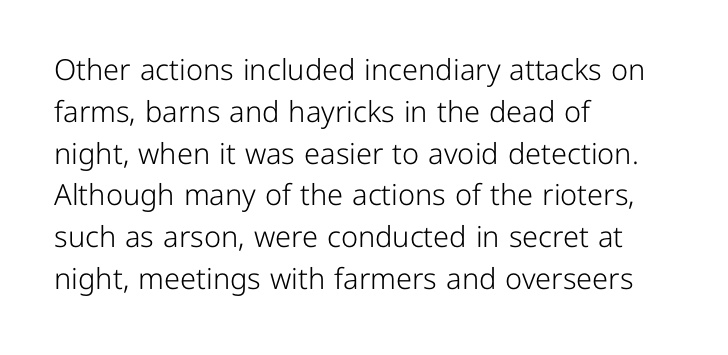
Q: Is the text bold? A: No.
Q: Is the text italic (slanted)? A: No, it is upright.
Q: Is the typeface a serif or a sans-serif typeface? A: Sans-serif.
Q: Is the text underlined? A: No.
Q: How is the paragraph aligned? A: Left-aligned.
Q: Is the spacing between letters normal or unusually wide? A: Normal.
Q: Is the spacing between lines tight, normal or loose? A: Normal.
Q: Width (condensed, normal, or wide)? A: Normal.
Q: Stroke contrast? A: Low.
Q: x-height? A: Medium.
Q: Monospaced? A: No.
